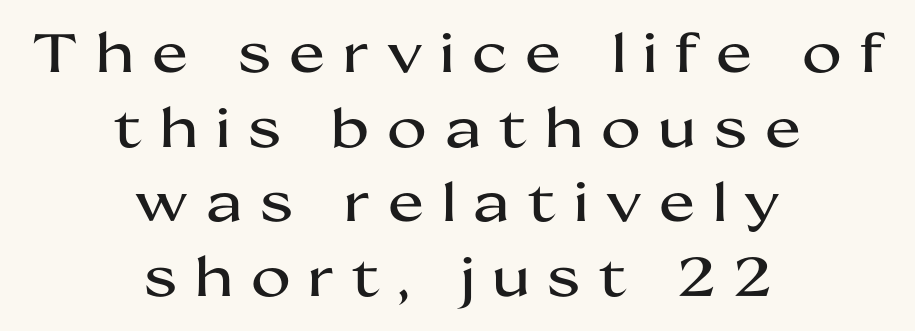
Q: Is the text italic (slanted)? A: No, it is upright.
Q: Is the text underlined? A: No.
Q: How is the paragraph aligned? A: Centered.
Q: Is the spacing between letters normal or unusually wide? A: Unusually wide.
Q: Is the spacing between lines tight, normal or loose? A: Normal.
Q: Width (condensed, normal, or wide)? A: Wide.
Q: Stroke contrast? A: Medium.
Q: x-height? A: Medium.
Q: Monospaced? A: No.
